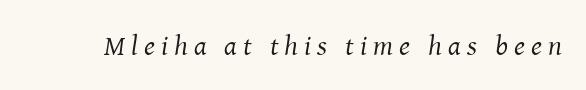
{"serif": "yes", "italic": "yes", "lean": "right", "slant_degrees": 8, "bold": "no", "weight": "regular", "width": "normal", "stroke_contrast": "medium", "x_height": "medium", "monospaced": "no", "underline": "no", "letter_spacing": "wide", "letter_spacing_em": 0.22, "glyph_px": 28}
